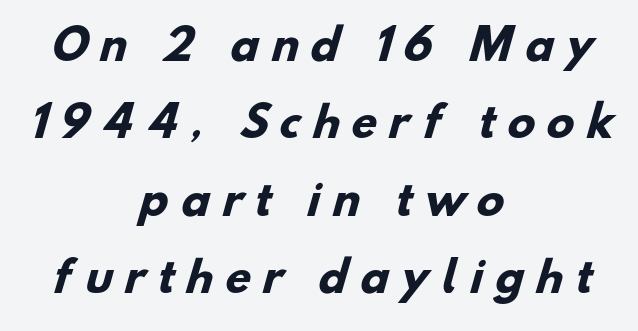
Q: Is the text bold? A: Yes.
Q: Is the typeface a serif or a sans-serif typeface? A: Sans-serif.
Q: Is the text underlined? A: No.
Q: How is the paragraph aligned? A: Centered.
Q: Is the spacing between letters normal or unusually wide? A: Unusually wide.
Q: Width (condensed, normal, or wide)? A: Normal.
Q: Stroke contrast? A: Low.
Q: x-height? A: Small.
Q: Monospaced? A: No.
